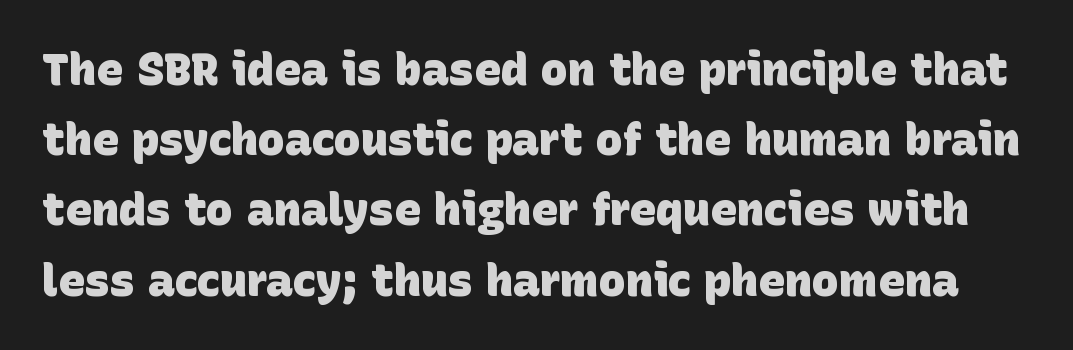
{"serif": "no", "bold": "yes", "weight": "heavy", "width": "normal", "stroke_contrast": "low", "x_height": "large", "monospaced": "no", "underline": "no", "line_spacing": "normal", "line_spacing_ratio": 1.56, "letter_spacing": "normal", "letter_spacing_em": 0.0, "glyph_px": 45}
